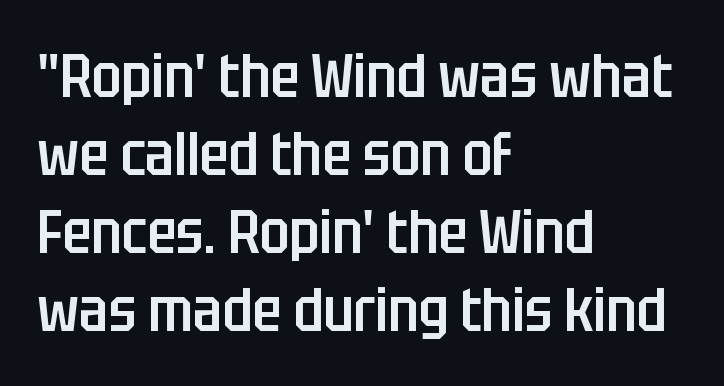
{"serif": "no", "italic": "no", "bold": "semi", "weight": "semibold", "width": "condensed", "stroke_contrast": "low", "x_height": "large", "monospaced": "no", "underline": "no", "align": "left", "line_spacing": "normal", "line_spacing_ratio": 1.3, "letter_spacing": "normal", "letter_spacing_em": 0.0, "glyph_px": 60}
